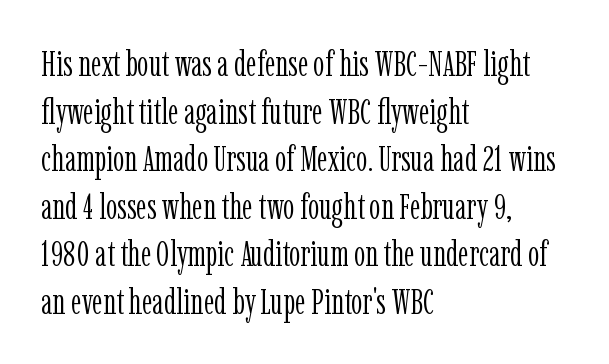
The image shows 36 px light, condensed serif type, upright; set left-aligned, normal line spacing (1.32x), normal letter spacing, not underlined; low stroke contrast and a medium x-height.
